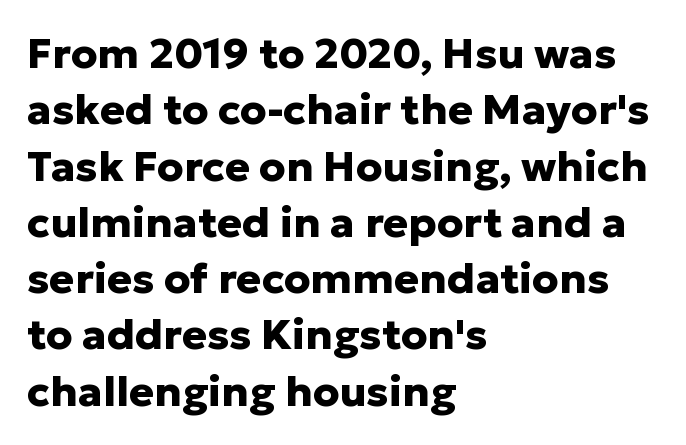
The image shows 42 px heavy sans-serif type, upright; set left-aligned, normal line spacing (1.34x), normal letter spacing, not underlined; low stroke contrast and a medium x-height.
